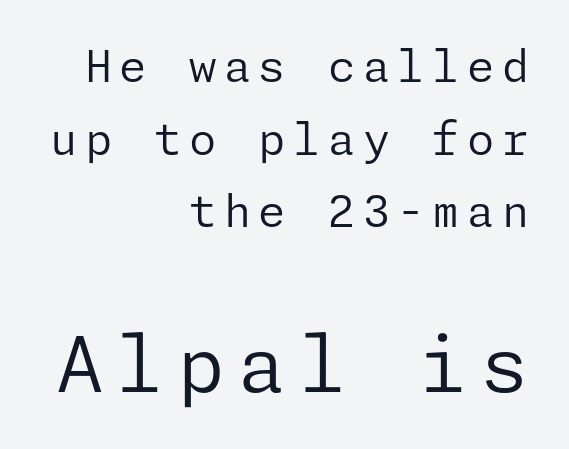
Typesetter's note — lower block bumped up in size, upper block left smaller. A normal amount of white space separates one row of letters from the next. No letter is thick-stroked: the sample isn't bold. Rule under the text: the space is simply empty. A typesetter would mark this as roman, not italic. Grotesque or geometric, the face here clearly has no serifs.
